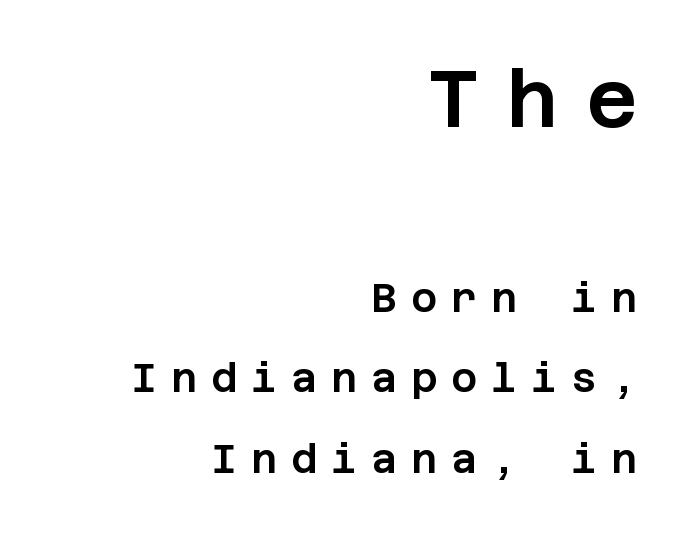
{"serif": "no", "italic": "no", "width": "normal", "stroke_contrast": "low", "x_height": "large", "underline": "no", "align": "right", "line_spacing": "loose", "line_spacing_ratio": 2.01, "letter_spacing": "wide", "letter_spacing_em": 0.35, "larger_block": "first", "size_ratio": 1.98, "glyph_px": 79}
